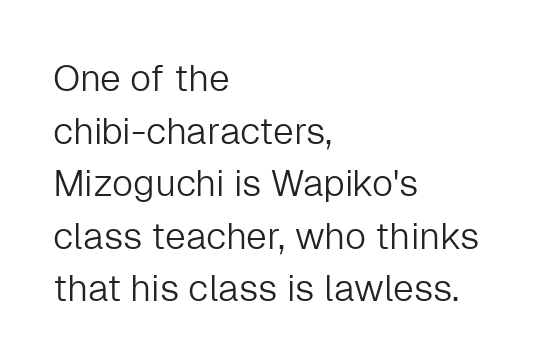
Q: Is the text bold? A: No.
Q: Is the text italic (slanted)? A: No, it is upright.
Q: Is the typeface a serif or a sans-serif typeface? A: Sans-serif.
Q: Is the text underlined? A: No.
Q: How is the paragraph aligned? A: Left-aligned.
Q: Is the spacing between letters normal or unusually wide? A: Normal.
Q: Is the spacing between lines tight, normal or loose? A: Normal.
Q: Width (condensed, normal, or wide)? A: Normal.
Q: Stroke contrast? A: Low.
Q: x-height? A: Medium.
Q: Monospaced? A: No.
